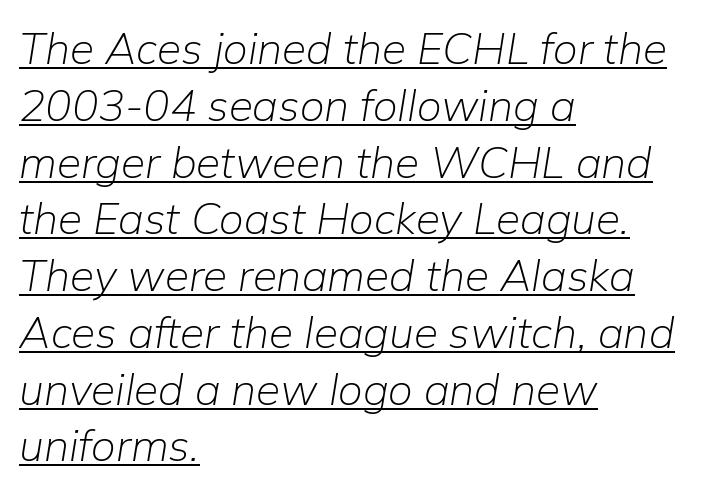
{"italic": "yes", "lean": "right", "slant_degrees": 9, "bold": "no", "weight": "light", "width": "normal", "stroke_contrast": "low", "x_height": "medium", "monospaced": "no", "underline": "yes", "align": "left", "line_spacing": "normal", "line_spacing_ratio": 1.29, "letter_spacing": "normal", "letter_spacing_em": 0.0, "glyph_px": 44}
